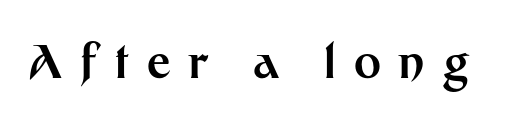
Q: Is the text bold? A: Yes.
Q: Is the text italic (slanted)? A: No, it is upright.
Q: Is the typeface a serif or a sans-serif typeface? A: Sans-serif.
Q: Is the text underlined? A: No.
Q: Is the spacing between letters normal or unusually wide? A: Unusually wide.
Q: Width (condensed, normal, or wide)? A: Normal.
Q: Stroke contrast? A: Medium.
Q: x-height? A: Medium.
Q: Monospaced? A: No.
